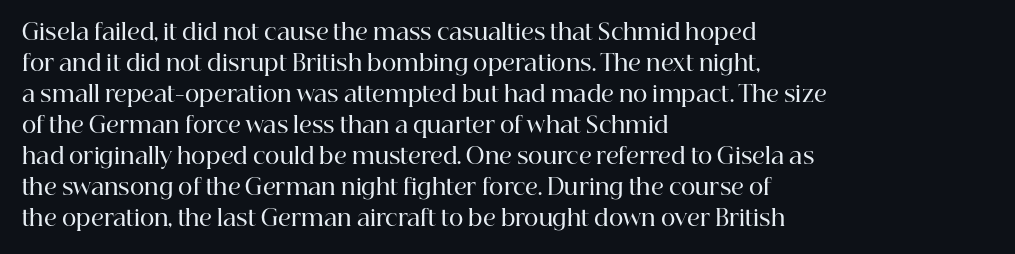
The image shows 22 px text type, upright; set left-aligned, normal line spacing (1.41x), normal letter spacing, not underlined.
